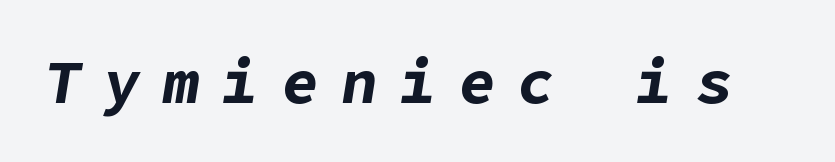
The image shows 61 px bold type, italic (leaning right); set unusually wide letter spacing (+0.37 em), not underlined; low stroke contrast and a medium x-height.
